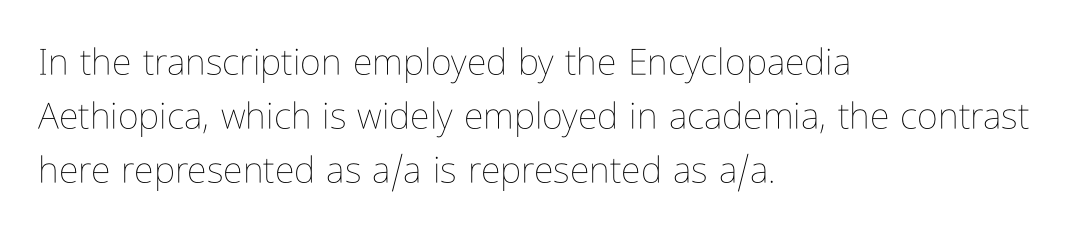
{"italic": "no", "bold": "no", "weight": "thin", "width": "condensed", "stroke_contrast": "low", "x_height": "medium", "monospaced": "no", "underline": "no", "align": "left", "line_spacing": "normal", "line_spacing_ratio": 1.5, "letter_spacing": "normal", "letter_spacing_em": 0.0, "glyph_px": 36}
